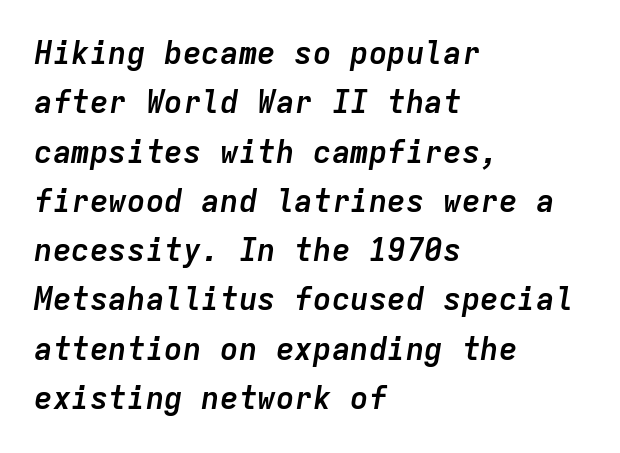
Q: Is the text bold? A: Yes.
Q: Is the text italic (slanted)? A: Yes, it leans right by about 9 degrees.
Q: Is the text underlined? A: No.
Q: How is the paragraph aligned? A: Left-aligned.
Q: Is the spacing between letters normal or unusually wide? A: Normal.
Q: Is the spacing between lines tight, normal or loose? A: Normal.
Q: Width (condensed, normal, or wide)? A: Normal.
Q: Stroke contrast? A: Low.
Q: x-height? A: Medium.
Q: Monospaced? A: Yes.
